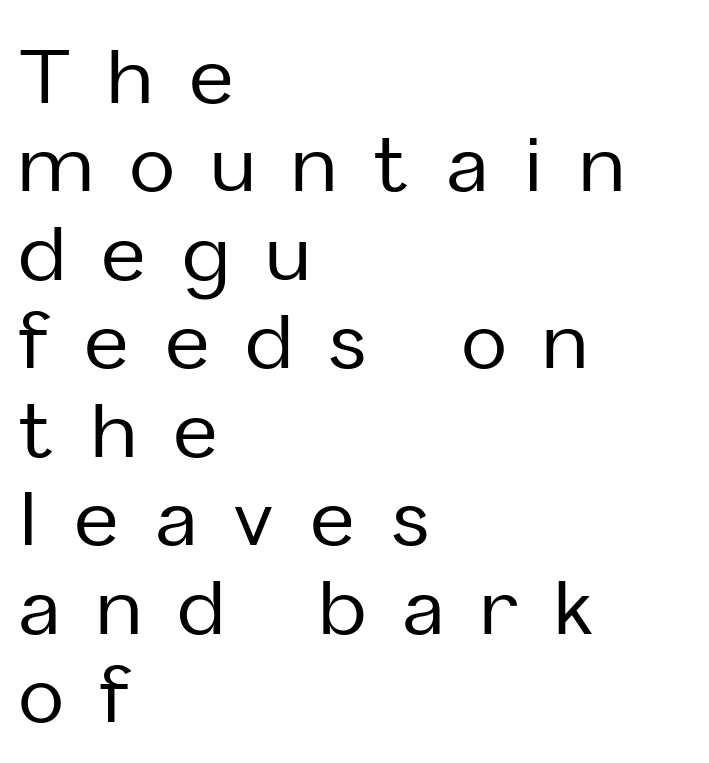
The image shows 75 px sans-serif type, upright; set left-aligned, line spacing 1.18x, unusually wide letter spacing (+0.5 em), not underlined; low stroke contrast and a medium x-height.
